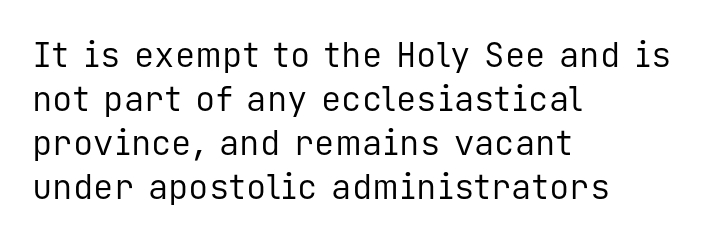
Stem width sits at or under what a default text font uses. This is roman type, the default non-slanted kind. Is the block centered? No — it sits flush against the left margin. The glyphs in this specimen are sans serif.
